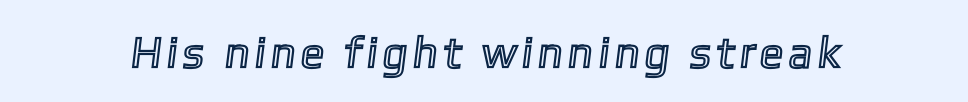
Q: Is the text underlined? A: No.
Q: Width (condensed, normal, or wide)? A: Condensed.
Q: x-height? A: Medium.
Q: Monospaced? A: No.
